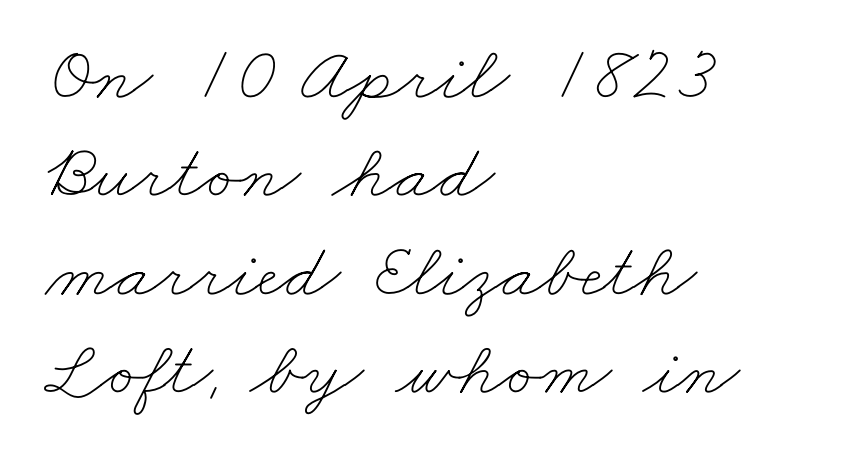
{"bold": "no", "weight": "thin", "width": "wide", "stroke_contrast": "low", "x_height": "small", "monospaced": "no", "underline": "no", "align": "left", "line_spacing": "normal", "line_spacing_ratio": 1.26, "letter_spacing": "normal", "letter_spacing_em": 0.0, "glyph_px": 78}
